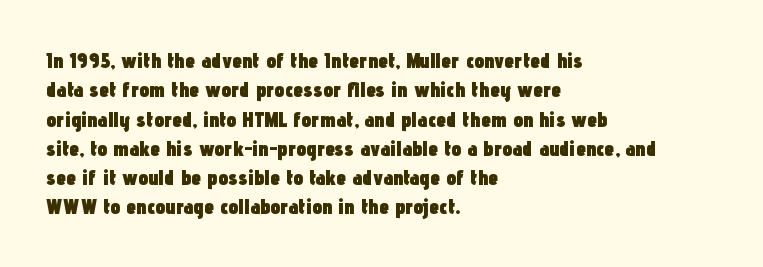
Every character sits straight up, as roman type does. Visually the block forms a straight wall on the left and a jagged coastline on the right. I'd describe the lettering as bold — thick and assertive. Unmarked baselines from the first word to the last.
